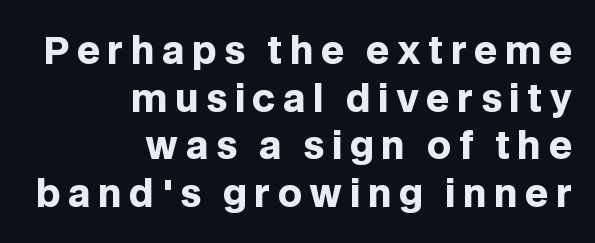
Q: Is the text bold? A: Yes.
Q: Is the text italic (slanted)? A: No, it is upright.
Q: Is the typeface a serif or a sans-serif typeface? A: Sans-serif.
Q: Is the text underlined? A: No.
Q: How is the paragraph aligned? A: Right-aligned.
Q: Is the spacing between letters normal or unusually wide? A: Unusually wide.
Q: Is the spacing between lines tight, normal or loose? A: Normal.
Q: Width (condensed, normal, or wide)? A: Normal.
Q: Stroke contrast? A: Low.
Q: x-height? A: Large.
Q: Monospaced? A: No.
